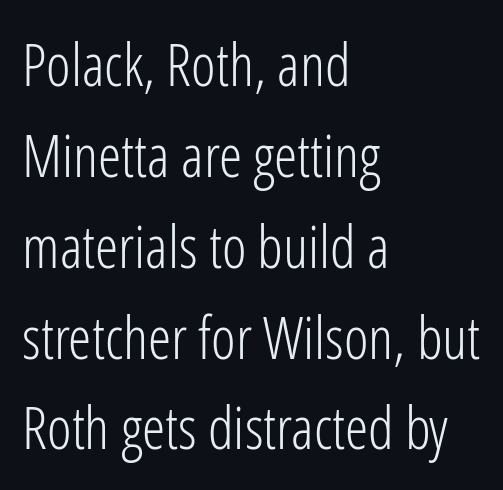
The image shows 59 px light, condensed sans-serif type, upright; set left-aligned, normal line spacing (1.54x), normal letter spacing, not underlined; low stroke contrast and a medium x-height.
